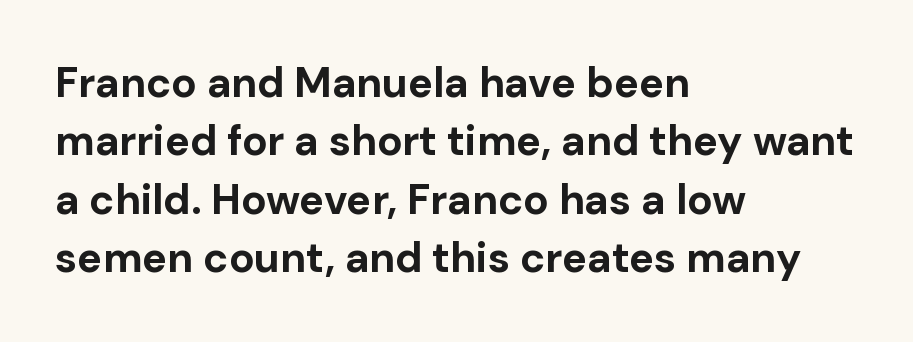
The image shows 42 px bold sans-serif type, upright; set left-aligned, normal line spacing (1.39x), normal letter spacing, not underlined; low stroke contrast and a medium x-height.
